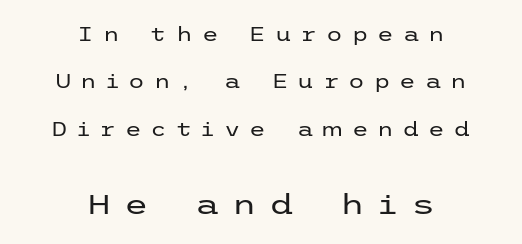
{"serif": "no", "italic": "no", "bold": "no", "weight": "regular", "width": "wide", "stroke_contrast": "low", "x_height": "medium", "underline": "no", "align": "center", "line_spacing": "loose", "line_spacing_ratio": 2.5, "letter_spacing": "wide", "letter_spacing_em": 0.47, "larger_block": "second", "size_ratio": 1.47, "glyph_px": 28}
